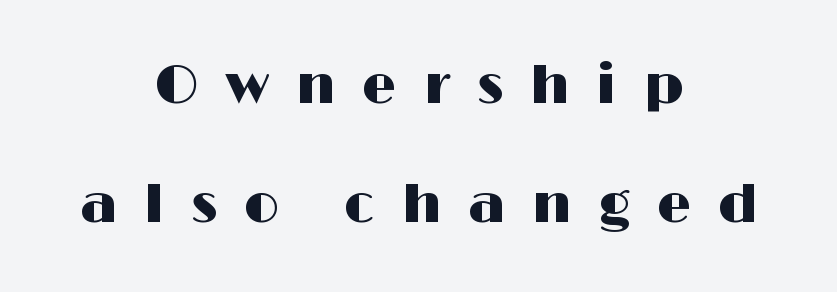
{"serif": "no", "italic": "no", "width": "wide", "stroke_contrast": "high", "x_height": "medium", "monospaced": "no", "underline": "no", "align": "center", "line_spacing": "loose", "line_spacing_ratio": 2.17, "letter_spacing": "wide", "letter_spacing_em": 0.48, "glyph_px": 55}
